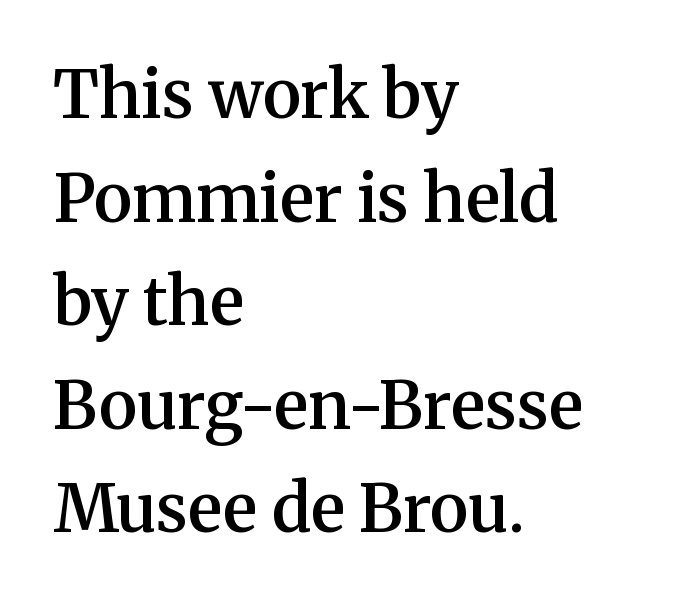
Q: Is the text bold? A: Semi-bold.
Q: Is the text italic (slanted)? A: No, it is upright.
Q: Is the typeface a serif or a sans-serif typeface? A: Serif.
Q: Is the text underlined? A: No.
Q: How is the paragraph aligned? A: Left-aligned.
Q: Is the spacing between letters normal or unusually wide? A: Normal.
Q: Is the spacing between lines tight, normal or loose? A: Normal.
Q: Width (condensed, normal, or wide)? A: Normal.
Q: Stroke contrast? A: Medium.
Q: x-height? A: Medium.
Q: Monospaced? A: No.
